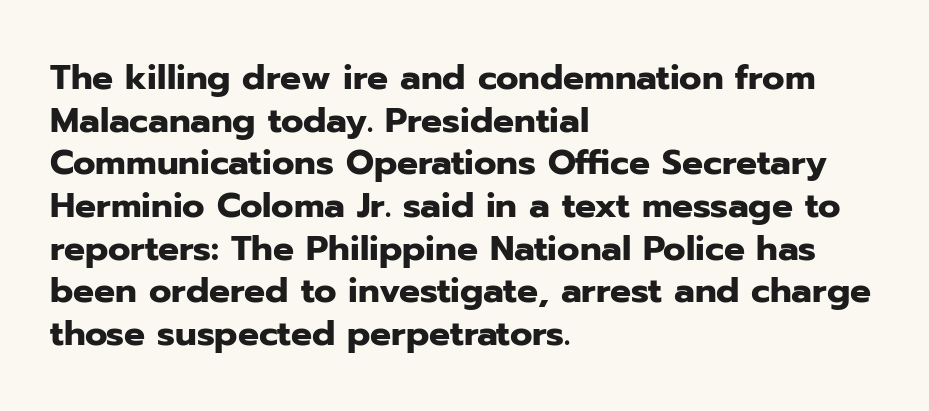
Think of a printed novel: that variable character pitch is what you see here. Descenders are the only things crossing below the line. Teacher's note: observe the even left margin — that is flush-left alignment. A typesetter would call this zero additional tracking. The glyphs have the mass of a bold cut. No feet cap the strokes, marking this as sans-serif type.
